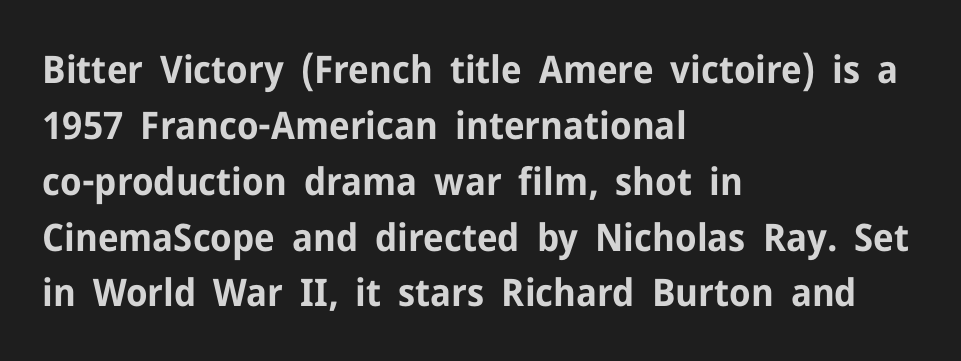
Q: Is the text bold? A: Yes.
Q: Is the text italic (slanted)? A: No, it is upright.
Q: Is the typeface a serif or a sans-serif typeface? A: Sans-serif.
Q: Is the text underlined? A: No.
Q: How is the paragraph aligned? A: Left-aligned.
Q: Is the spacing between letters normal or unusually wide? A: Normal.
Q: Is the spacing between lines tight, normal or loose? A: Normal.
Q: Width (condensed, normal, or wide)? A: Normal.
Q: Stroke contrast? A: Low.
Q: x-height? A: Medium.
Q: Monospaced? A: No.
